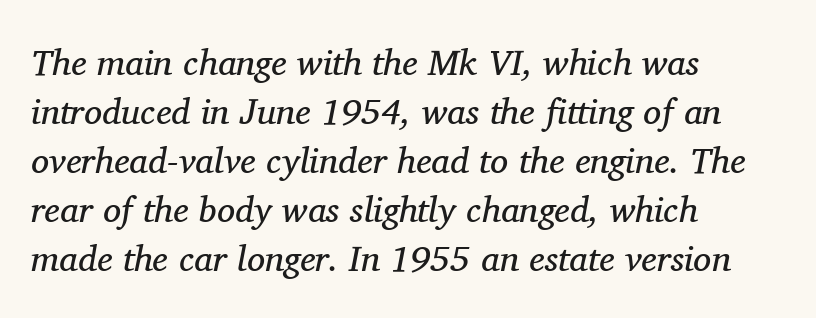
Alignment: flush left. These lines sit exactly where default settings would place them. Style check: oblique. Regarding serifs, this sample has them.
